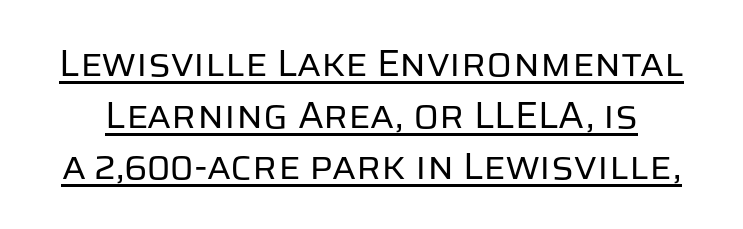
{"serif": "no", "italic": "no", "bold": "no", "weight": "regular", "width": "normal", "stroke_contrast": "low", "x_height": "large", "monospaced": "no", "underline": "yes", "line_spacing": "normal", "line_spacing_ratio": 1.36, "letter_spacing": "normal", "letter_spacing_em": 0.0, "glyph_px": 38}
